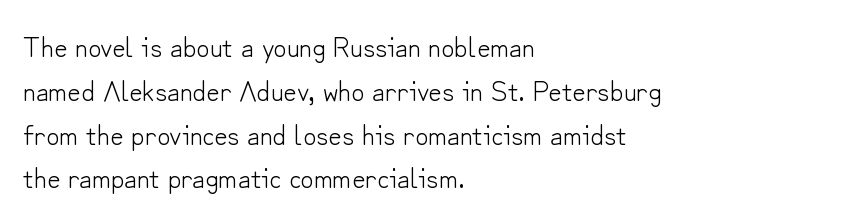
Q: Is the text bold? A: No.
Q: Is the text italic (slanted)? A: No, it is upright.
Q: Is the typeface a serif or a sans-serif typeface? A: Sans-serif.
Q: Is the text underlined? A: No.
Q: How is the paragraph aligned? A: Left-aligned.
Q: Is the spacing between letters normal or unusually wide? A: Normal.
Q: Is the spacing between lines tight, normal or loose? A: Normal.
Q: Width (condensed, normal, or wide)? A: Normal.
Q: Stroke contrast? A: Low.
Q: x-height? A: Small.
Q: Monospaced? A: No.
